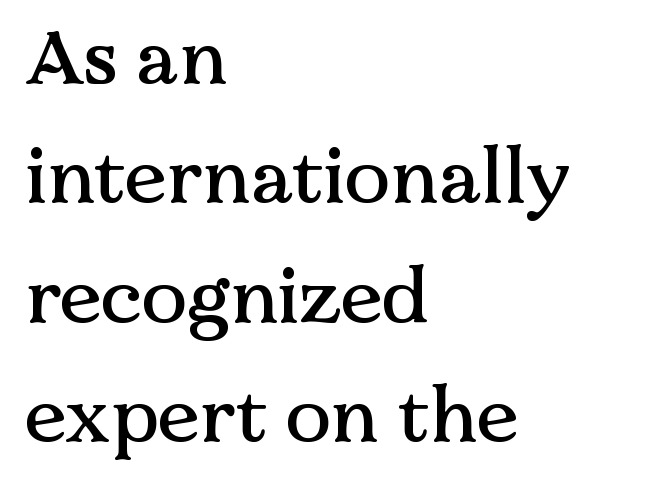
{"serif": "yes", "italic": "no", "width": "normal", "stroke_contrast": "medium", "x_height": "medium", "monospaced": "no", "underline": "no", "align": "left", "line_spacing": "normal", "line_spacing_ratio": 1.57, "letter_spacing": "normal", "letter_spacing_em": 0.0, "glyph_px": 76}
